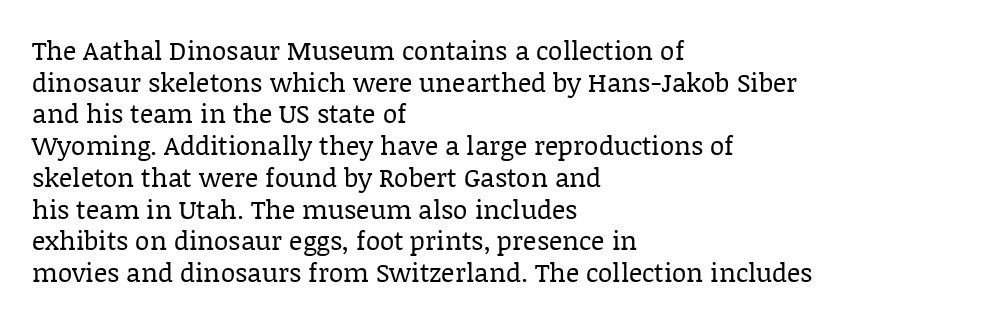
The image shows 26 px text type, upright; set left-aligned, line spacing 1.22x, normal letter spacing, not underlined.
